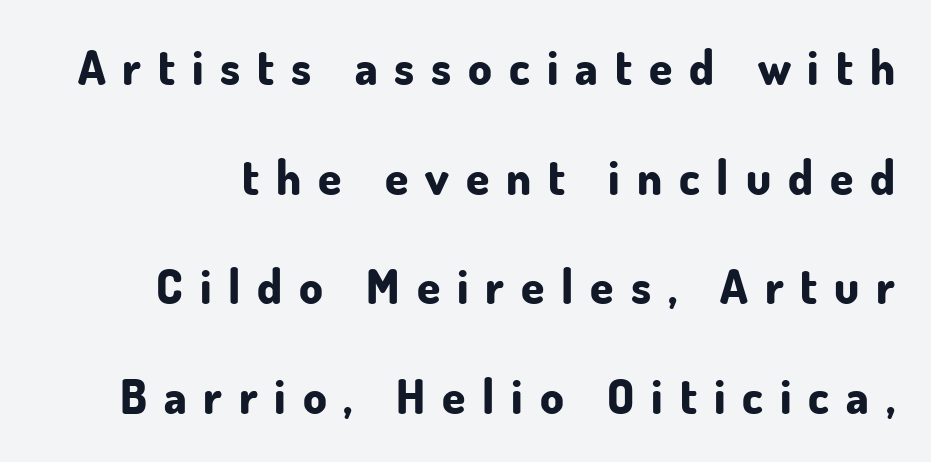
{"serif": "no", "italic": "no", "bold": "yes", "weight": "bold", "width": "normal", "stroke_contrast": "low", "x_height": "small", "monospaced": "no", "underline": "no", "line_spacing": "loose", "line_spacing_ratio": 2.33, "letter_spacing": "wide", "letter_spacing_em": 0.36, "glyph_px": 47}
